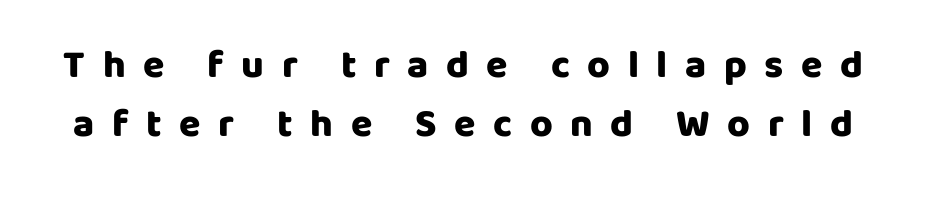
The image shows 39 px heavy sans-serif type, upright; set normal line spacing (1.52x), unusually wide letter spacing (+0.45 em), not underlined; low stroke contrast and a large x-height.
